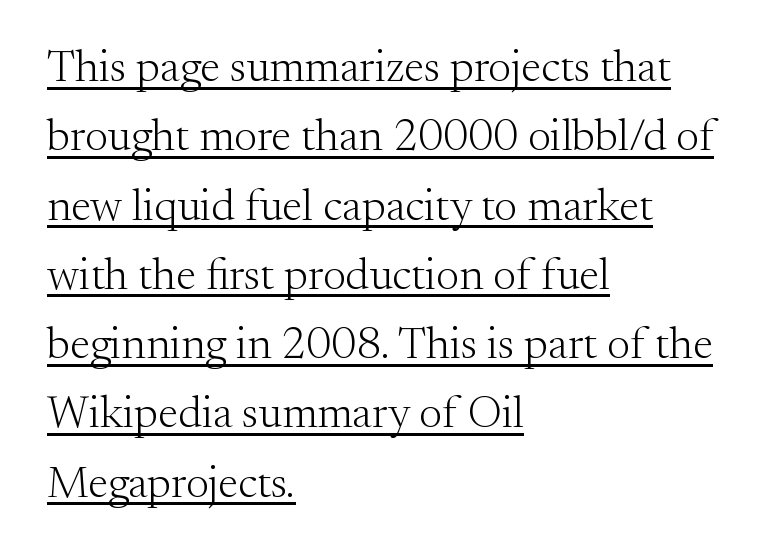
Q: Is the text bold? A: No.
Q: Is the text italic (slanted)? A: No, it is upright.
Q: Is the typeface a serif or a sans-serif typeface? A: Serif.
Q: Is the text underlined? A: Yes.
Q: How is the paragraph aligned? A: Left-aligned.
Q: Is the spacing between letters normal or unusually wide? A: Normal.
Q: Is the spacing between lines tight, normal or loose? A: Normal.
Q: Width (condensed, normal, or wide)? A: Normal.
Q: Stroke contrast? A: Medium.
Q: x-height? A: Small.
Q: Monospaced? A: No.
